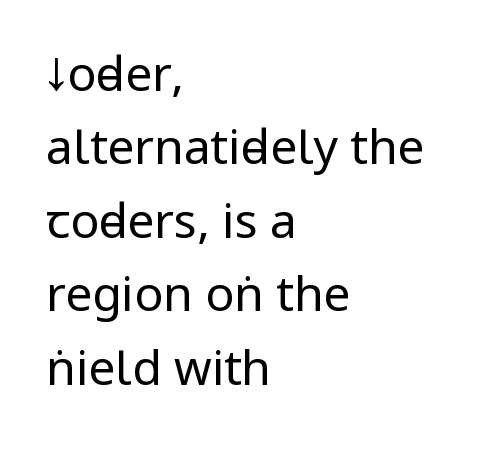
The image shows 48 px regular-weight, condensed sans-serif type, upright; set left-aligned, normal line spacing (1.53x), normal letter spacing, not underlined; low stroke contrast.
